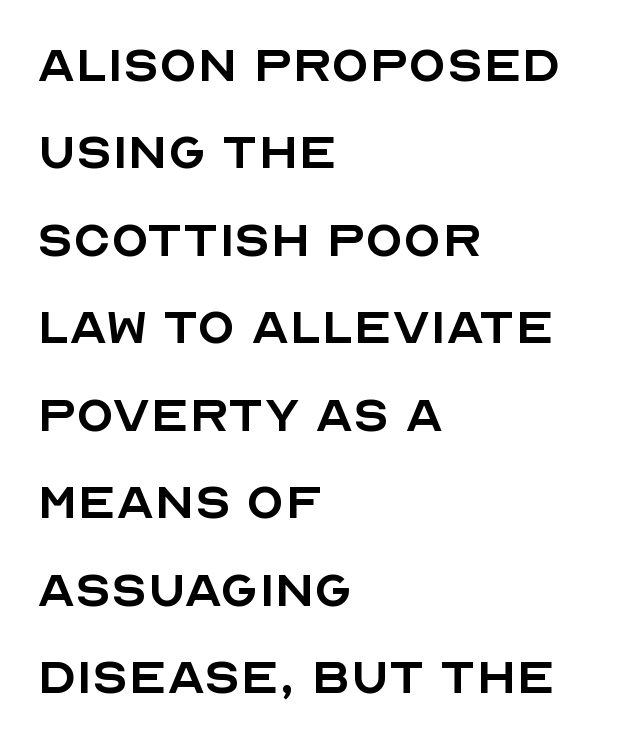
Nobody touched the tracking dial on this one. Observe the absence of serifs on each vertical stroke in this sample. Clear beneath every line of the passage. Normally led — the rows are evenly, conventionally spaced. The face used here is proportionally spaced, like ordinary book or web type.
